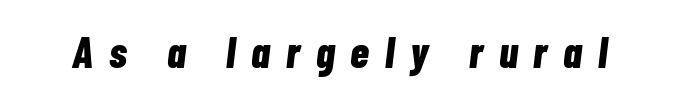
The image shows 43 px bold, condensed type, italic (leaning right); set unusually wide letter spacing (+0.37 em), not underlined; low stroke contrast and a medium x-height.
